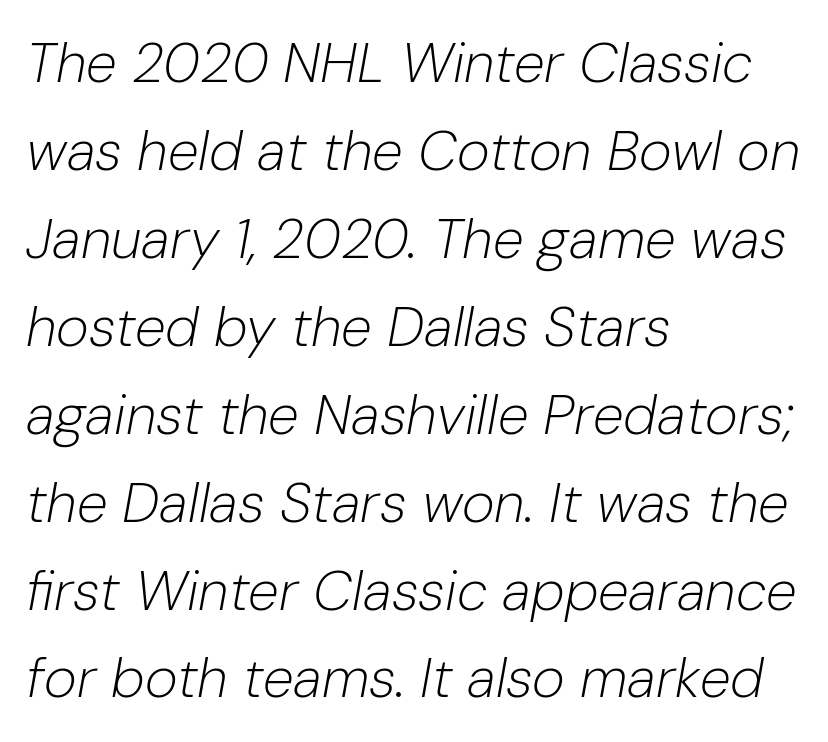
{"italic": "yes", "lean": "right", "slant_degrees": 10, "bold": "no", "weight": "light", "width": "normal", "stroke_contrast": "low", "x_height": "medium", "monospaced": "no", "underline": "no", "align": "left", "line_spacing": "normal", "line_spacing_ratio": 1.57, "letter_spacing": "normal", "letter_spacing_em": 0.0, "glyph_px": 56}
